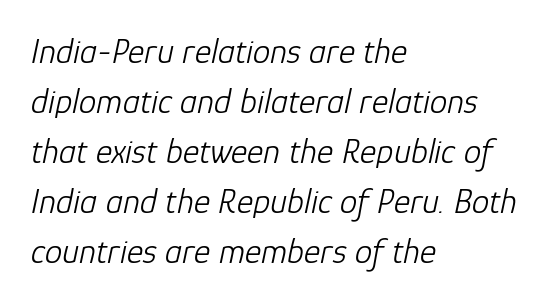
The glyphs look as if they've been sheared to an angle. The rows are spaced the way most documents space them. Varying glyph widths throughout — classic text-font behaviour. There is no visible air inserted between adjacent glyphs.
